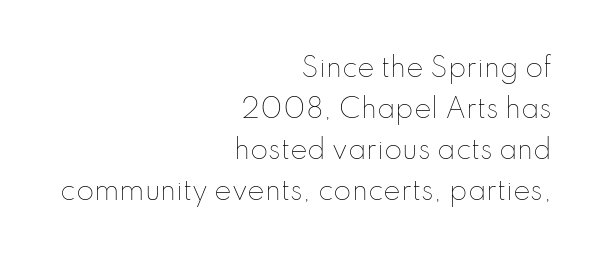
The gap between lines stays unmarked. When letters stand straight like this, we call the style roman or upright. Nothing heavy about these letters — not bold at all. Reading down the column, the eye jumps a familiar distance to each next line.
